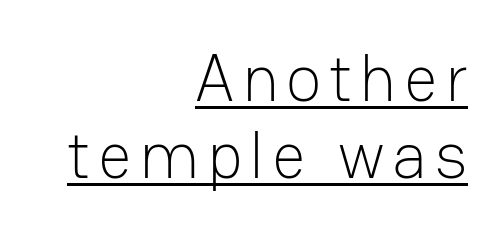
{"serif": "no", "italic": "no", "bold": "no", "weight": "light", "width": "normal", "stroke_contrast": "low", "x_height": "medium", "monospaced": "no", "underline": "yes", "align": "right", "line_spacing_ratio": 1.16, "glyph_px": 66}
